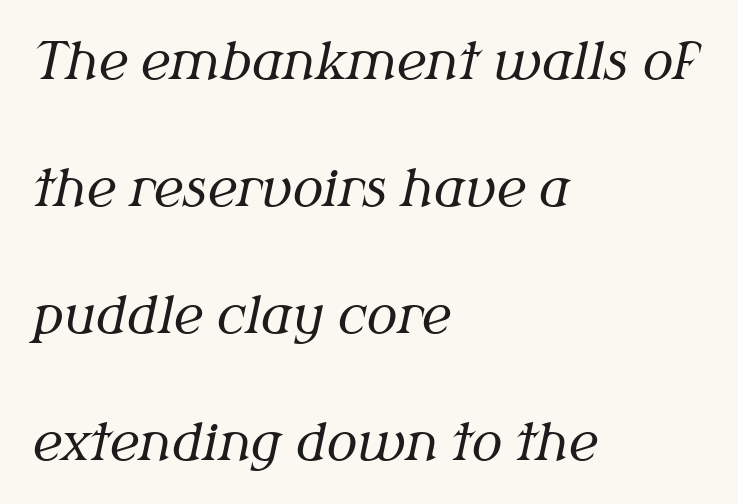
{"serif": "yes", "italic": "yes", "lean": "right", "slant_degrees": 12, "bold": "no", "weight": "regular", "width": "normal", "stroke_contrast": "medium", "x_height": "medium", "monospaced": "no", "underline": "no", "align": "left", "line_spacing": "loose", "line_spacing_ratio": 2.49, "letter_spacing": "normal", "letter_spacing_em": 0.0, "glyph_px": 51}
